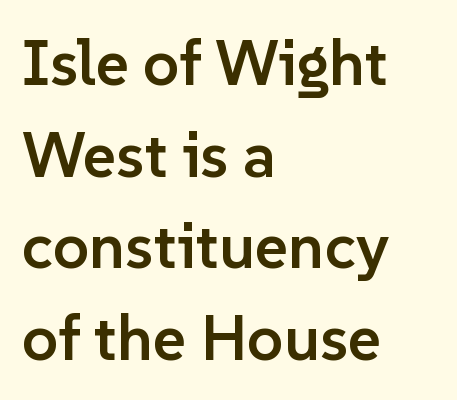
Look at the stroke-to-counter ratio: somewhat heavy, a semibold. Is there much room between lines? A standard amount, neither cramped nor airy. All the whitespace from short lines collects on the right. The gap between lines stays unmarked. A typesetter would call this proportional, since set widths differ per character.
